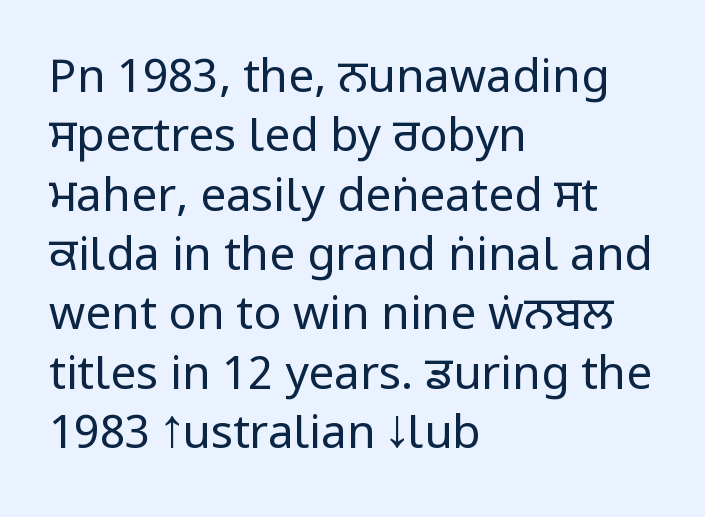
{"serif": "no", "italic": "no", "bold": "no", "weight": "regular", "width": "condensed", "stroke_contrast": "low", "x_height": "large", "monospaced": "no", "underline": "no", "align": "left", "line_spacing": "normal", "line_spacing_ratio": 1.29, "letter_spacing": "normal", "letter_spacing_em": 0.0, "glyph_px": 46}
